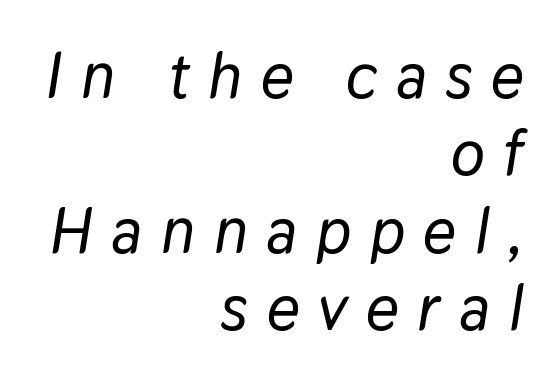
Q: Is the text italic (slanted)? A: Yes, it leans right by about 9 degrees.
Q: Is the text underlined? A: No.
Q: How is the paragraph aligned? A: Right-aligned.
Q: Is the spacing between letters normal or unusually wide? A: Unusually wide.
Q: Width (condensed, normal, or wide)? A: Normal.
Q: Stroke contrast? A: Low.
Q: x-height? A: Medium.
Q: Monospaced? A: No.
